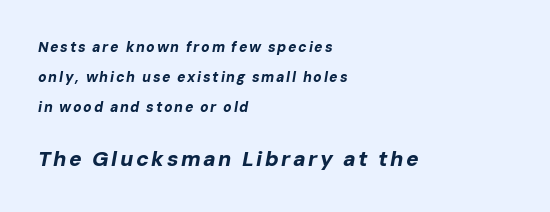
If you drew a ruler down the left edge, every line would touch it. Heavy-handed strokes throughout: this text is bold. Descenders are the only things crossing below the line. This sample uses an oblique cut, with every glyph tilted off the vertical. The passage shown stacks its lines with a broad gap. Small over large — that's the arrangement of the two blocks here.
